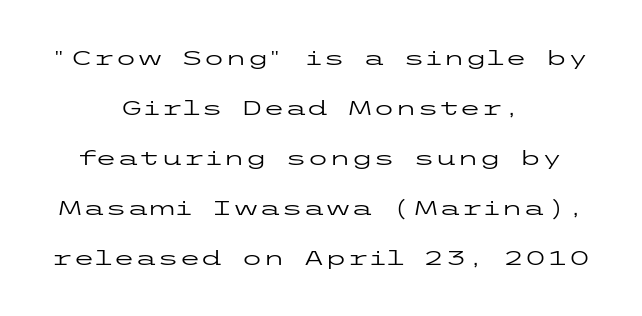
The image shows 20 px text type, upright; set centered, loose line spacing (2.5x), normal letter spacing, not underlined.
